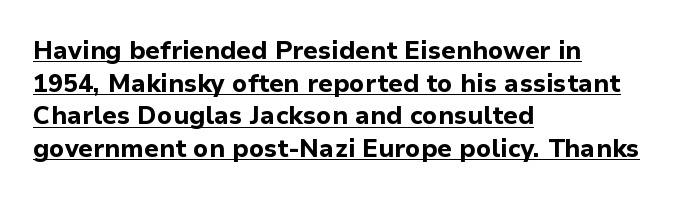
The image shows 25 px bold type, upright; set left-aligned, normal line spacing (1.31x), normal letter spacing, underlined.
